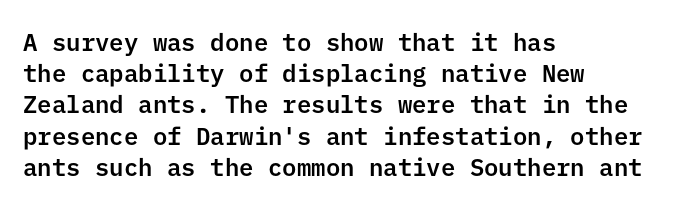
Does the copy run flush right? No — it runs flush left. The font's upright variant was chosen for this text. Descender tails drop into unmarked territory. Reading down the column, the eye jumps a familiar distance to each next line.
